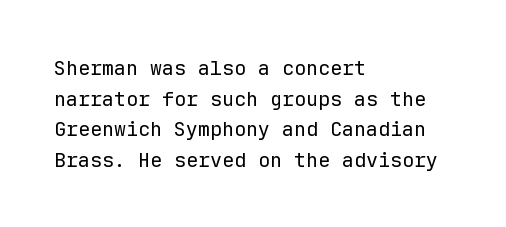
If you drew a line through each stem, it would be perfectly vertical. Students, observe: this is what conventionally led text looks like. Alignment: flush left. Decoration check: the copy has no underline.
